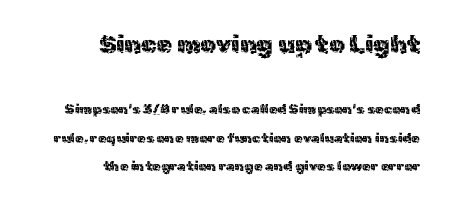
Q: Is the text italic (slanted)? A: No, it is upright.
Q: Is the text underlined? A: No.
Q: How is the paragraph aligned? A: Right-aligned.
Q: Is the spacing between letters normal or unusually wide? A: Normal.
Q: Is the spacing between lines tight, normal or loose? A: Loose.
Q: Which block of text is set in a larger size, the first (top) or the second (bottom)? A: The first (top) one.
